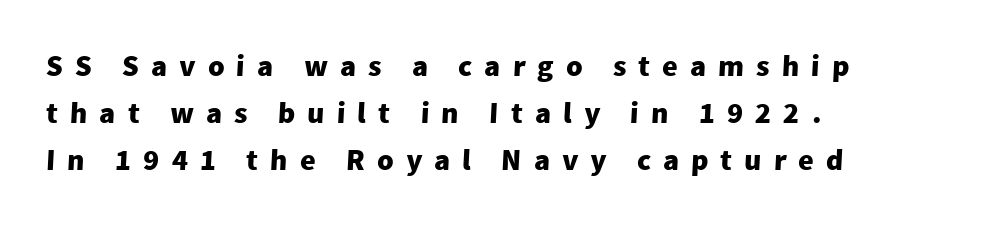
Only glyphs here, with clear space below each row. The designer left line spacing at the default. Nope, no serifs anywhere on these letters. Short note: letters widely spaced. Think of a printed novel: that variable character pitch is what you see here. The paragraph has a hard left edge and a soft right edge.
